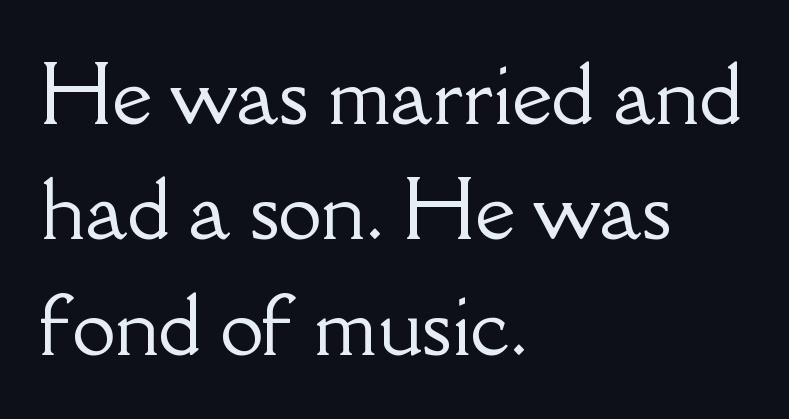
Q: Is the text italic (slanted)? A: No, it is upright.
Q: Is the typeface a serif or a sans-serif typeface? A: Serif.
Q: Is the text underlined? A: No.
Q: How is the paragraph aligned? A: Left-aligned.
Q: Is the spacing between letters normal or unusually wide? A: Normal.
Q: Is the spacing between lines tight, normal or loose? A: Normal.
Q: Width (condensed, normal, or wide)? A: Normal.
Q: Stroke contrast? A: Low.
Q: x-height? A: Small.
Q: Monospaced? A: No.
